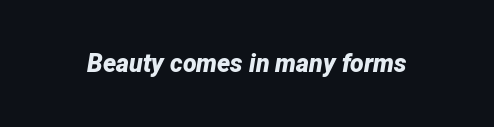
Letters rest on an invisible, unmarked baseline. Compared with typical body copy, the letter spacing here is the same. Rendered with sloped, italic letterforms. Students, this is bold: see how much ink each stroke carries.
